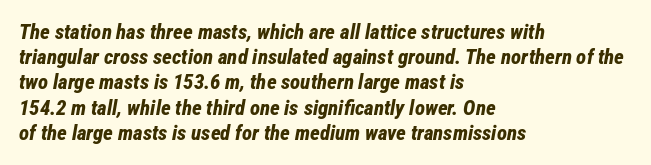
The image shows 21 px bold type, italic (leaning right); set left-aligned, line spacing 1.2x, normal letter spacing, not underlined.
